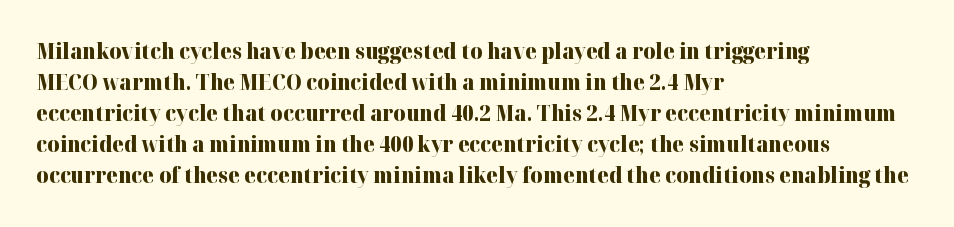
{"italic": "no", "bold": "yes", "underline": "no", "align": "left", "line_spacing": "normal", "line_spacing_ratio": 1.48, "letter_spacing": "normal", "letter_spacing_em": 0.0, "glyph_px": 21}
